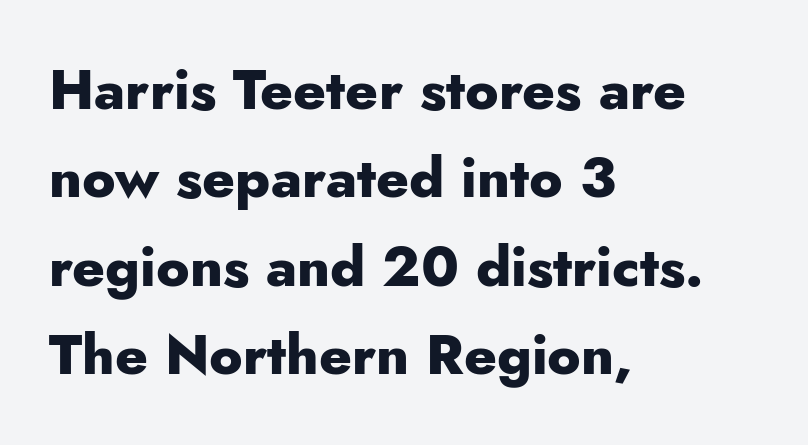
The image shows 56 px heavy sans-serif type, upright; set left-aligned, normal line spacing (1.58x), normal letter spacing, not underlined; low stroke contrast and a small x-height.
